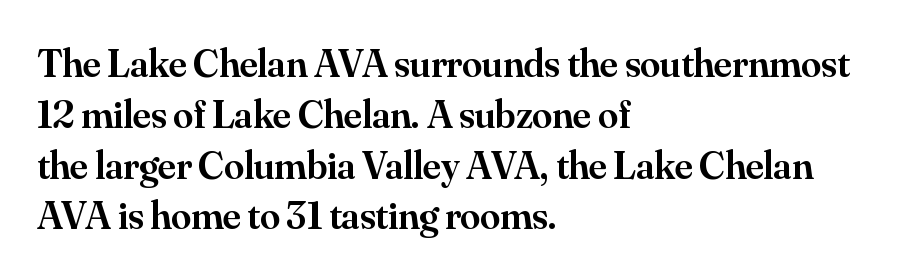
Ordinary non-slanted type is in use. Students, note that the glyphs here touch the page at normal intervals. The ragged edge is on the right, which tells us the setting is flush left. Evenly set lines give the paragraph a standard silhouette. Quick note: underline off.
